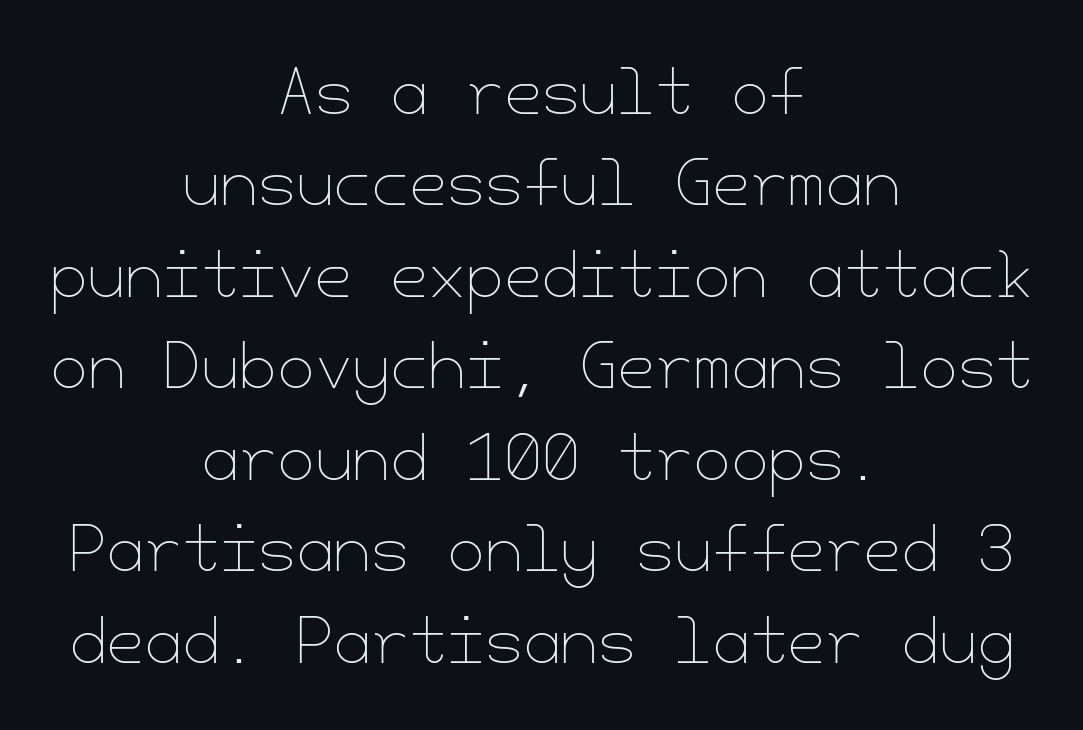
{"italic": "no", "bold": "no", "weight": "thin", "width": "normal", "stroke_contrast": "low", "x_height": "small", "underline": "no", "align": "center", "line_spacing": "normal", "line_spacing_ratio": 1.5, "letter_spacing": "normal", "letter_spacing_em": 0.0, "glyph_px": 61}
